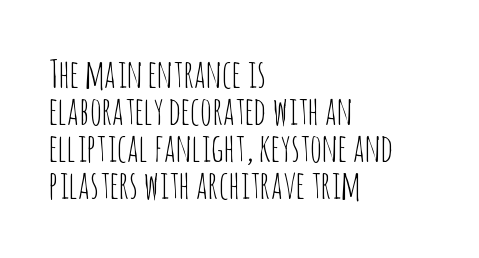
{"serif": "no", "italic": "no", "bold": "no", "weight": "thin", "width": "condensed", "stroke_contrast": "low", "x_height": "large", "monospaced": "no", "underline": "no", "align": "left", "line_spacing": "tight", "line_spacing_ratio": 0.97, "letter_spacing": "normal", "letter_spacing_em": 0.0, "glyph_px": 38}
